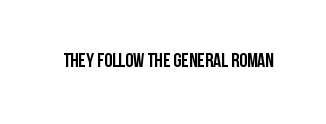
Q: Is the text bold? A: Yes.
Q: Is the text italic (slanted)? A: No, it is upright.
Q: Is the text underlined? A: No.
Q: Is the spacing between letters normal or unusually wide? A: Normal.
